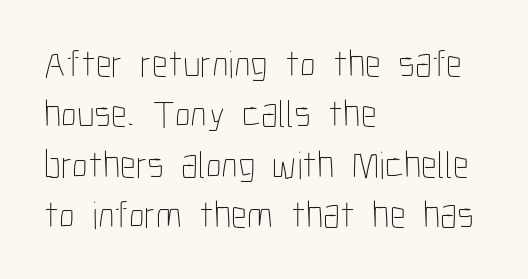
Italic? Not at all — the glyphs are vertical. Counters stay open thanks to moderate or lighter strokes. Beneath every word, the page is bare. Caption: standard tracking, unaltered.
